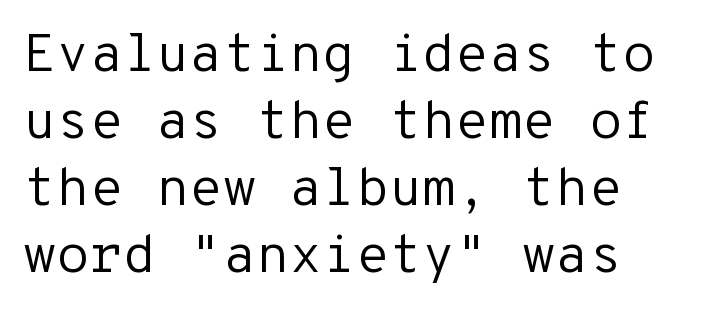
Q: Is the text bold? A: No.
Q: Is the text italic (slanted)? A: No, it is upright.
Q: Is the typeface a serif or a sans-serif typeface? A: Sans-serif.
Q: Is the text underlined? A: No.
Q: How is the paragraph aligned? A: Left-aligned.
Q: Is the spacing between letters normal or unusually wide? A: Normal.
Q: Width (condensed, normal, or wide)? A: Normal.
Q: Stroke contrast? A: Low.
Q: x-height? A: Medium.
Q: Monospaced? A: Yes.
